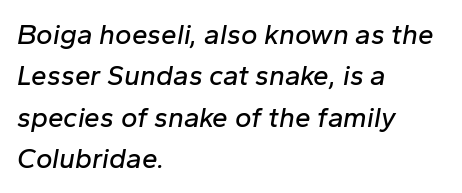
Compared with typical paragraphs, the rows here are spaced about the same. These lines stack with their left ends in a neat column. In terms of posture, this sample is oblique. The area under the type is left untouched. Does extra space separate the letters? No, they use regular spacing.
